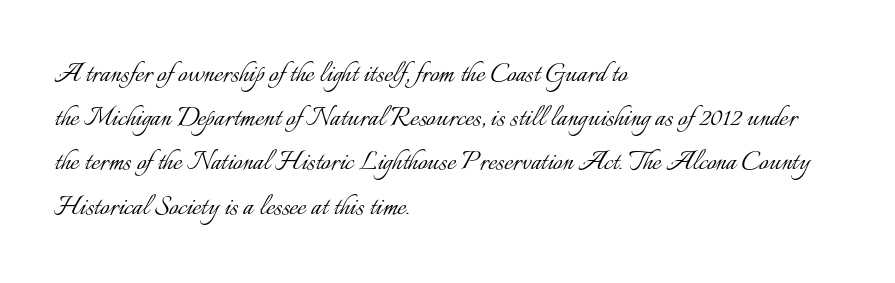
Regarding leading, the lines here are spaced in the standard way. The font sits on the lighter half of the weight spectrum, regular included. Glyph-to-glyph distance matches everyday printed text. Glance below the letters and you will spot only blank space. Typeset ragged right — the left edge is the straight one.
